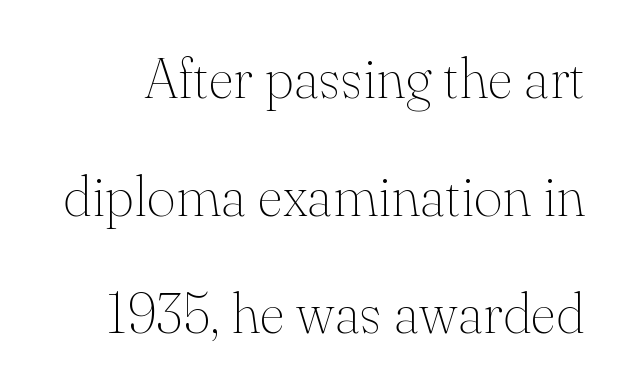
The image shows 56 px thin serif type, upright; set loose line spacing (2.1x), normal letter spacing, not underlined; medium stroke contrast and a small x-height.
